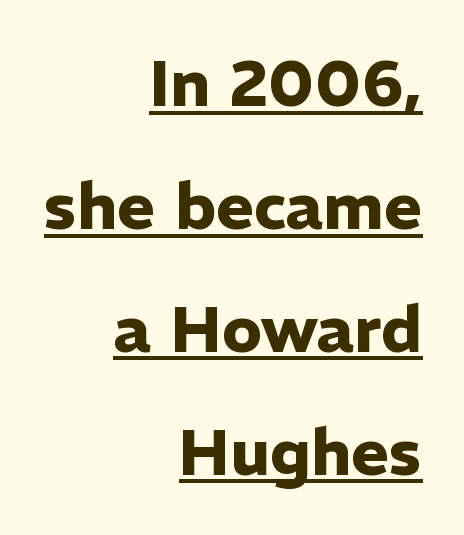
The horizontal fit of the characters is conventional and even. The text was rendered using a sans face with plain stroke endings. If you drew a ruler down the right edge, every line would touch it. Character widths vary here, with narrow letters taking less room than wide ones. These words are printed bold, with thick strokes throughout.
